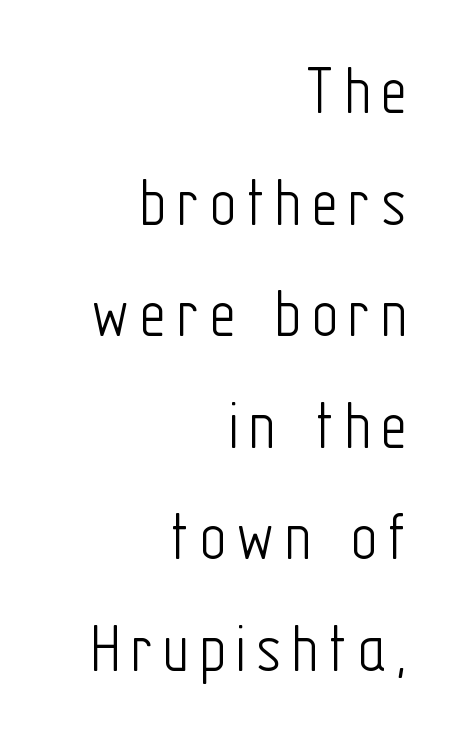
The image shows 72 px light, condensed sans-serif type, upright; set right-aligned, normal line spacing (1.55x), not underlined; low stroke contrast and a medium x-height.
